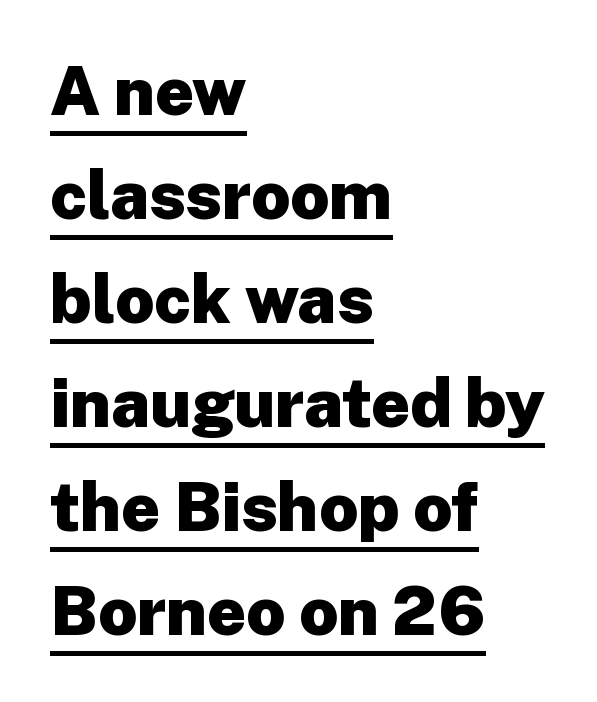
This sample carries an underscore along the baseline area. Thick stems and heavy bowls — unmistakably bold. The horizontal fit of the characters is conventional and even. A sans-serif font was chosen for this passage.
